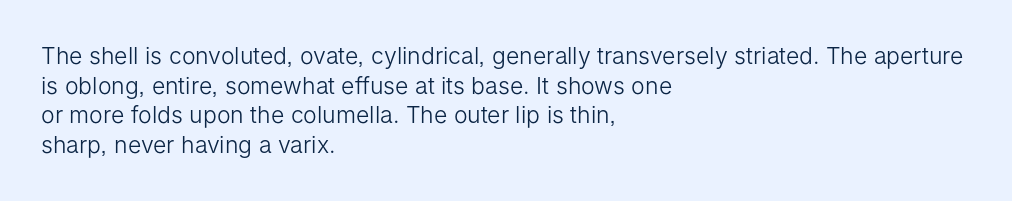
{"italic": "no", "bold": "no", "underline": "no", "align": "left", "line_spacing": "normal", "line_spacing_ratio": 1.29, "letter_spacing": "normal", "letter_spacing_em": 0.0, "glyph_px": 23}
